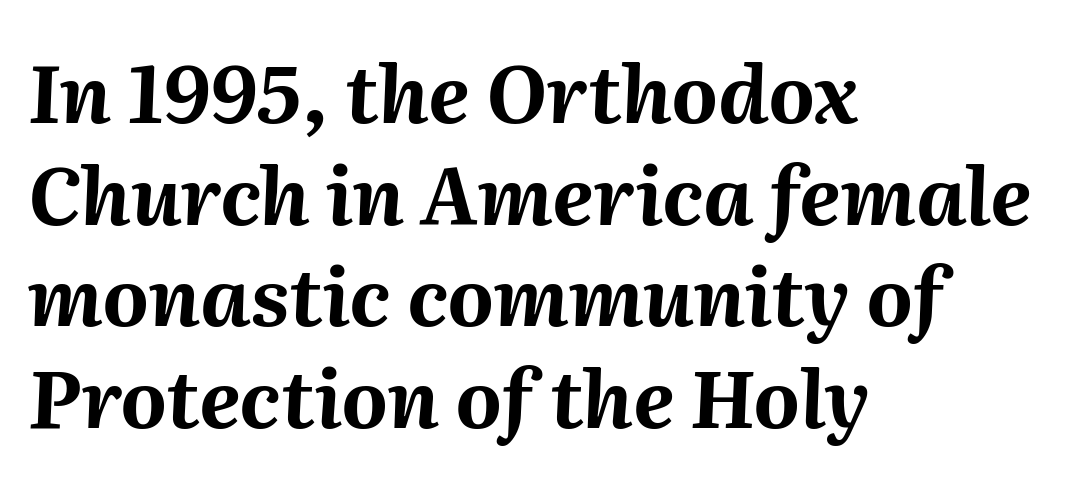
Q: Is the text bold? A: Yes.
Q: Is the text italic (slanted)? A: Yes, it leans right by about 2 degrees.
Q: Is the text underlined? A: No.
Q: How is the paragraph aligned? A: Left-aligned.
Q: Is the spacing between letters normal or unusually wide? A: Normal.
Q: Is the spacing between lines tight, normal or loose? A: Normal.
Q: Width (condensed, normal, or wide)? A: Normal.
Q: Stroke contrast? A: Medium.
Q: x-height? A: Medium.
Q: Monospaced? A: No.
